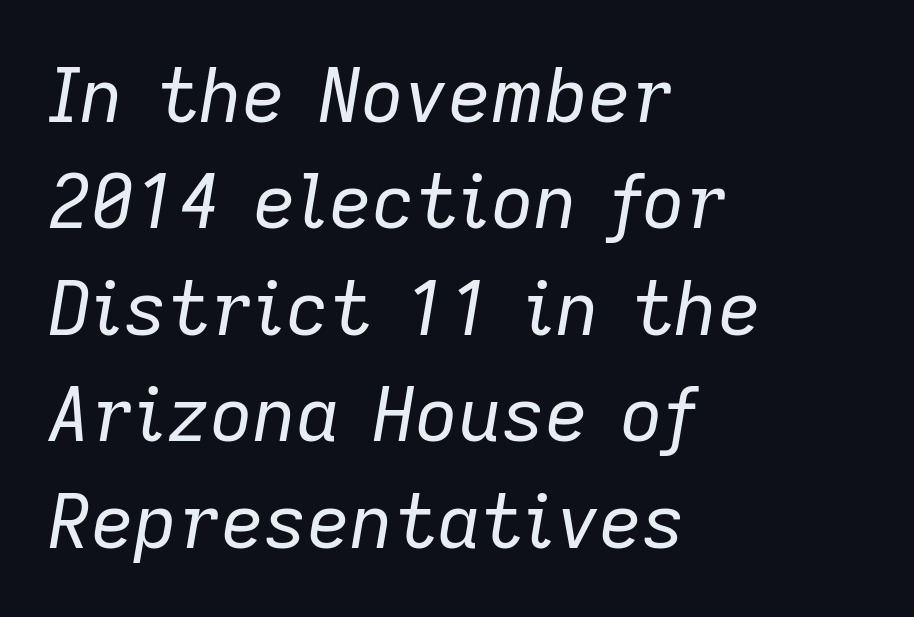
Layout note: lines flush left. The lines sit at an ordinary, default distance from one another. Each letter keeps its own natural width here, so spacing adapts to shape. The whole block is typeset with a tilt. The face used here is rendered with its standard letterfit. The passage shown is not underscored anywhere.
